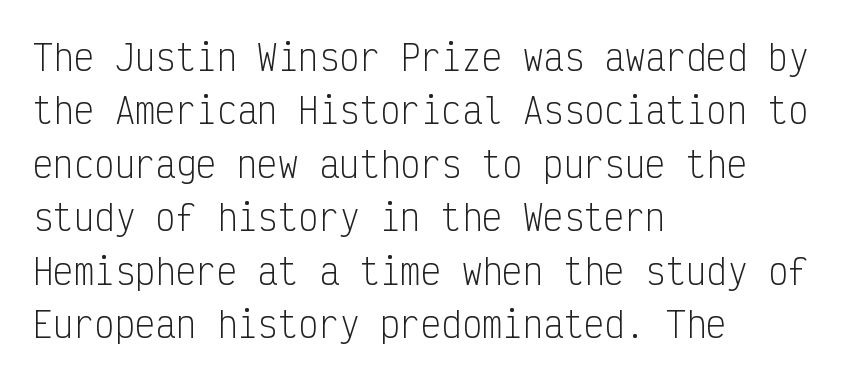
The image shows 34 px light, condensed sans-serif type, upright, monospaced; set left-aligned, normal line spacing (1.57x), normal letter spacing, not underlined; low stroke contrast and a medium x-height.
